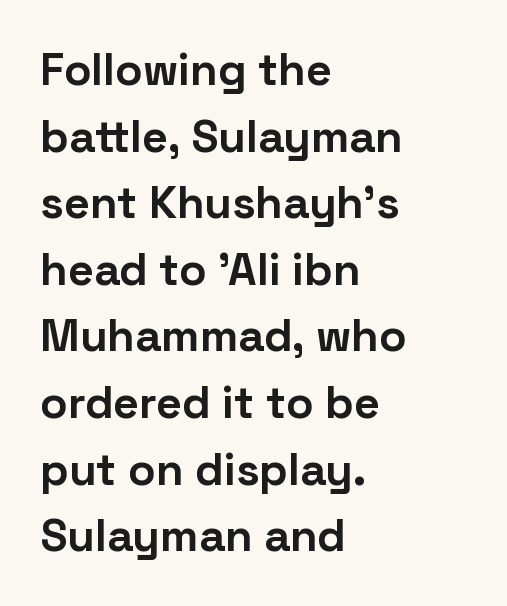
Words appear dense and cohesive because spacing is normal. I'd describe the lettering as bold — thick and assertive. Every stem runs plumb, perpendicular to the baseline. Layout note: lines flush left.
